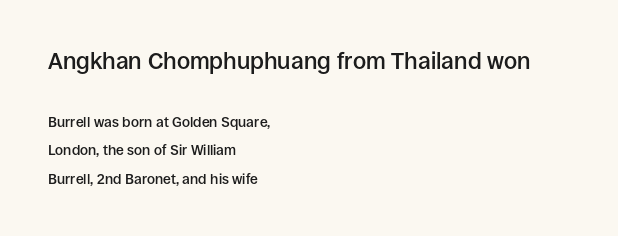
{"italic": "no", "bold": "semi", "underline": "no", "align": "left", "line_spacing": "loose", "line_spacing_ratio": 2.05, "letter_spacing": "normal", "letter_spacing_em": 0.0, "larger_block": "first", "size_ratio": 1.64, "glyph_px": 23}
